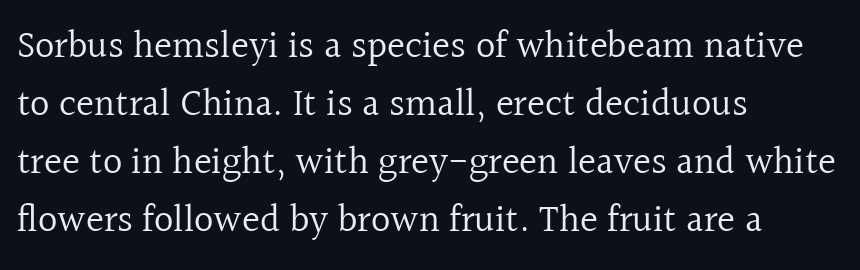
{"serif": "yes", "italic": "no", "bold": "no", "weight": "regular", "width": "normal", "x_height": "medium", "monospaced": "no", "underline": "no", "align": "left", "line_spacing": "normal", "line_spacing_ratio": 1.53, "letter_spacing": "normal", "letter_spacing_em": 0.0, "glyph_px": 38}
